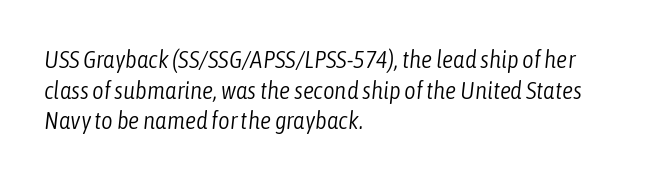
{"italic": "yes", "lean": "right", "slant_degrees": 6, "bold": "no", "underline": "no", "align": "left", "line_spacing_ratio": 1.23, "letter_spacing": "normal", "letter_spacing_em": 0.0, "glyph_px": 25}
